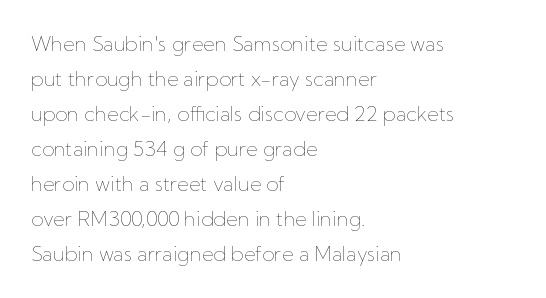
These lines stack with their left ends in a neat column. The string is rendered with underlining switched off. Vertical strokes here are truly vertical. No heavy texture on the line: the type isn't bold. How are the letters spaced? Ordinarily, with no added tracking.
